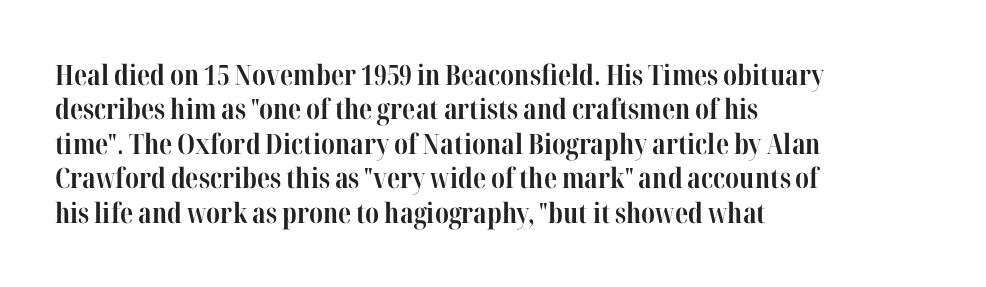
The image shows 28 px bold, condensed serif type, upright; set left-aligned, line spacing 1.23x, normal letter spacing, not underlined; high stroke contrast and a medium x-height.
